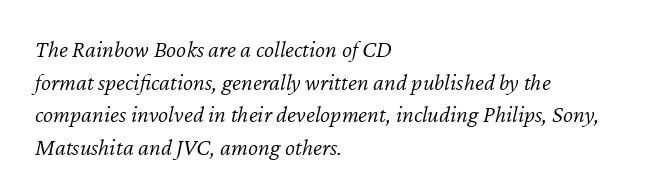
The glyphs are unaccompanied by any horizontal stroke below them. Leading: standard. The typeface has the unassuming heft of standard copy or less. These lines stack with their left ends in a neat column.
